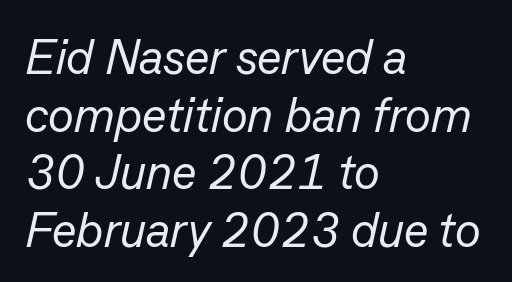
Nothing unusual about the tracking: characters are spaced as the font intends. Observe the lean: these are italic letterforms. Alignment: flush left. The typesetting does not lean heavy: it is not bold. Here the designer chose a conventional face with non-uniform glyph widths.
